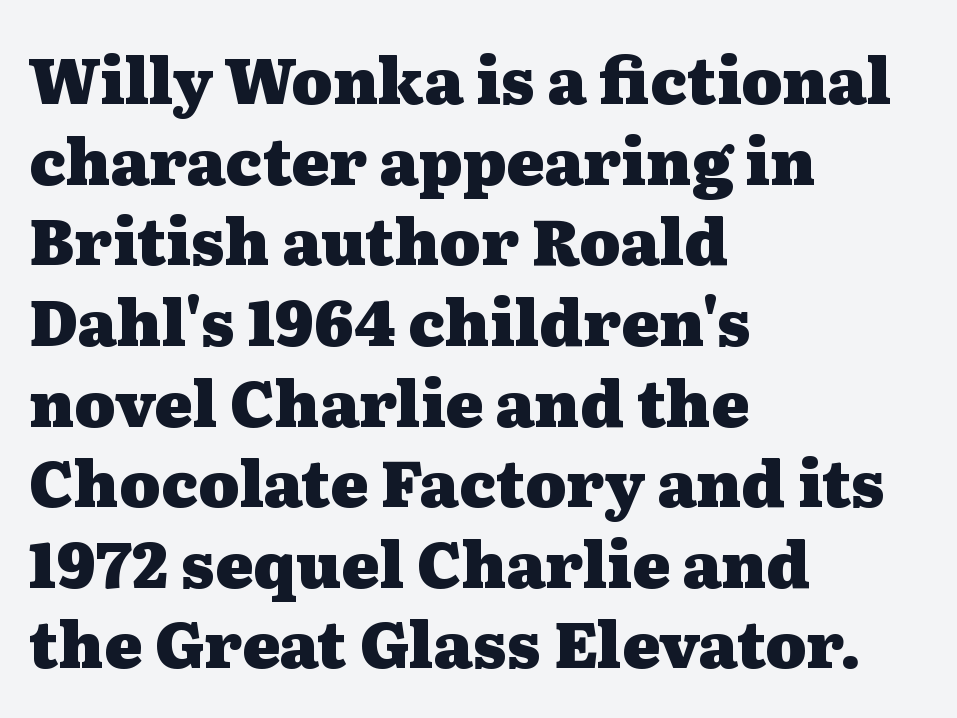
{"serif": "yes", "italic": "no", "bold": "yes", "weight": "heavy", "width": "wide", "stroke_contrast": "medium", "x_height": "medium", "monospaced": "no", "underline": "no", "align": "left", "line_spacing": "normal", "line_spacing_ratio": 1.28, "letter_spacing": "normal", "letter_spacing_em": 0.0, "glyph_px": 63}
